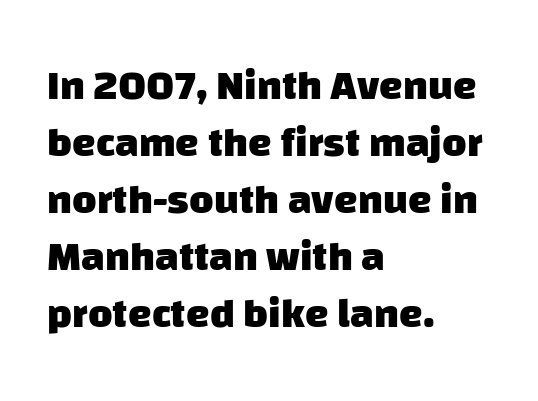
{"serif": "no", "bold": "yes", "weight": "heavy", "width": "normal", "stroke_contrast": "low", "x_height": "large", "monospaced": "no", "underline": "no", "align": "left", "line_spacing": "normal", "line_spacing_ratio": 1.36, "letter_spacing": "normal", "letter_spacing_em": 0.0, "glyph_px": 42}
